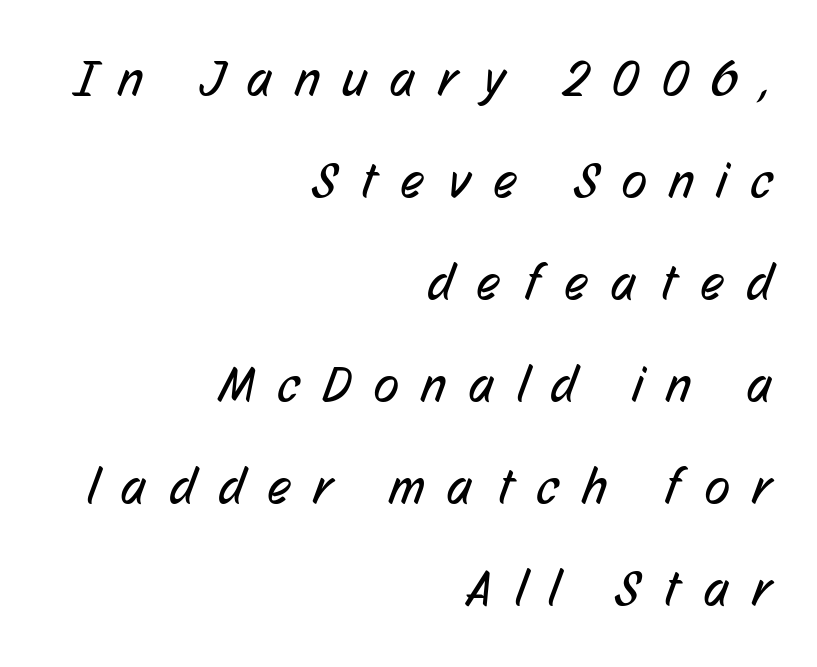
Q: Is the text bold? A: No.
Q: Is the typeface a serif or a sans-serif typeface? A: Sans-serif.
Q: Is the text underlined? A: No.
Q: How is the paragraph aligned? A: Right-aligned.
Q: Is the spacing between letters normal or unusually wide? A: Unusually wide.
Q: Is the spacing between lines tight, normal or loose? A: Loose.
Q: Width (condensed, normal, or wide)? A: Condensed.
Q: Stroke contrast? A: Low.
Q: x-height? A: Medium.
Q: Monospaced? A: No.
